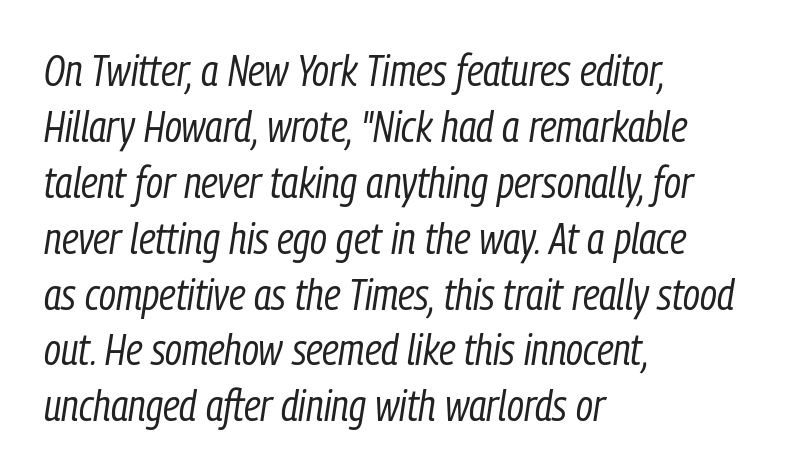
Q: Is the text bold? A: No.
Q: Is the text italic (slanted)? A: Yes, it leans right by about 9 degrees.
Q: Is the text underlined? A: No.
Q: How is the paragraph aligned? A: Left-aligned.
Q: Is the spacing between letters normal or unusually wide? A: Normal.
Q: Is the spacing between lines tight, normal or loose? A: Normal.
Q: Width (condensed, normal, or wide)? A: Condensed.
Q: Stroke contrast? A: Low.
Q: x-height? A: Medium.
Q: Monospaced? A: No.
